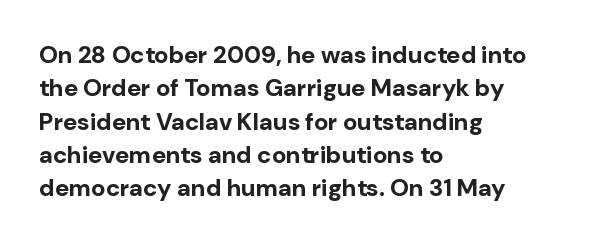
{"italic": "no", "bold": "yes", "underline": "no", "align": "left", "line_spacing": "normal", "line_spacing_ratio": 1.39, "letter_spacing": "normal", "letter_spacing_em": 0.0, "glyph_px": 24}
